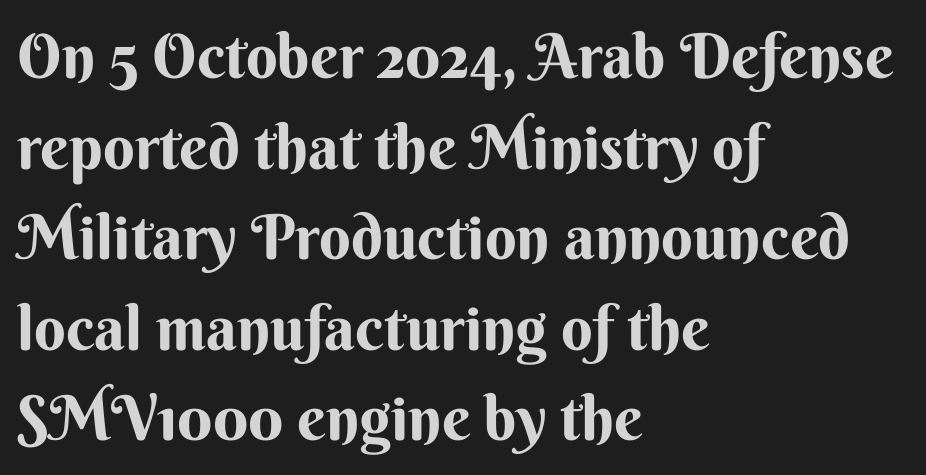
Q: Is the text italic (slanted)? A: No, it is upright.
Q: Is the typeface a serif or a sans-serif typeface? A: Sans-serif.
Q: Is the text underlined? A: No.
Q: How is the paragraph aligned? A: Left-aligned.
Q: Is the spacing between letters normal or unusually wide? A: Normal.
Q: Is the spacing between lines tight, normal or loose? A: Normal.
Q: Width (condensed, normal, or wide)? A: Normal.
Q: Stroke contrast? A: Medium.
Q: x-height? A: Small.
Q: Monospaced? A: No.
